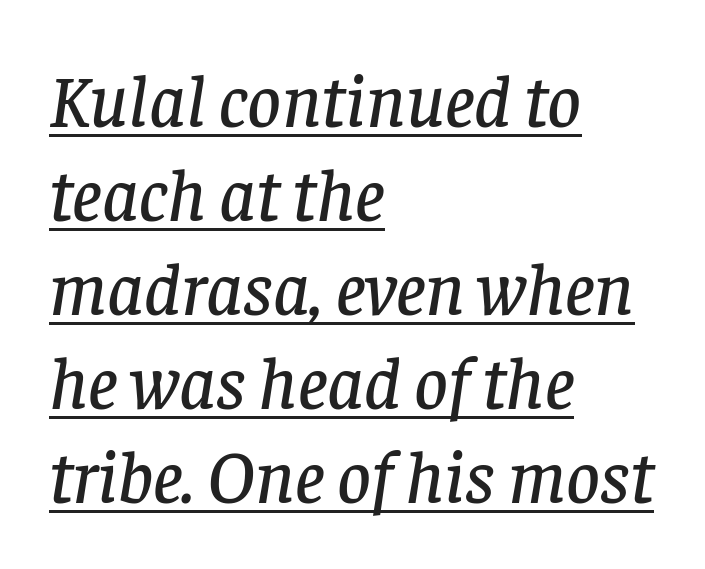
Q: Is the text italic (slanted)? A: Yes, it leans right by about 8 degrees.
Q: Is the typeface a serif or a sans-serif typeface? A: Serif.
Q: Is the text underlined? A: Yes.
Q: How is the paragraph aligned? A: Left-aligned.
Q: Is the spacing between letters normal or unusually wide? A: Normal.
Q: Is the spacing between lines tight, normal or loose? A: Normal.
Q: Width (condensed, normal, or wide)? A: Normal.
Q: Stroke contrast? A: Low.
Q: x-height? A: Large.
Q: Monospaced? A: No.
